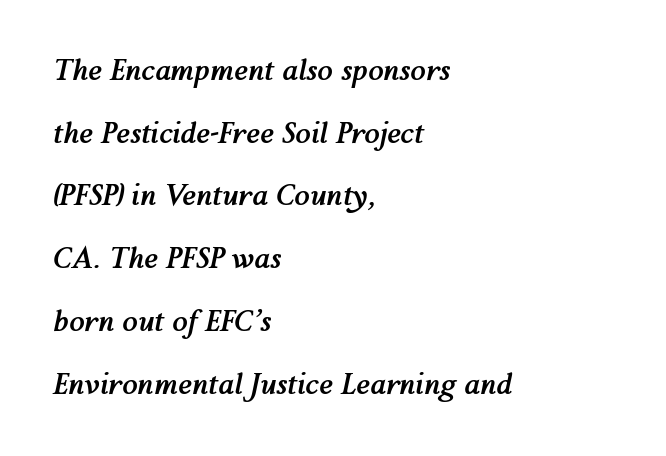
The image shows 28 px semibold type, italic (leaning right); set left-aligned, loose line spacing (2.24x), normal letter spacing, not underlined; medium stroke contrast and a medium x-height.
